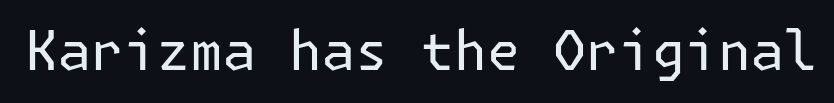
{"serif": "no", "italic": "no", "bold": "no", "weight": "regular", "width": "normal", "stroke_contrast": "low", "x_height": "medium", "underline": "no", "letter_spacing": "normal", "letter_spacing_em": 0.0, "glyph_px": 55}
